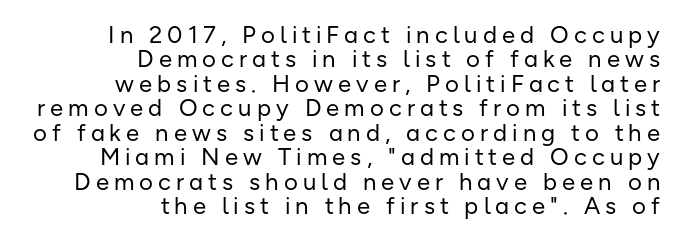
{"italic": "no", "bold": "no", "underline": "no", "align": "right", "line_spacing": "tight", "line_spacing_ratio": 1.02, "letter_spacing": "wide", "letter_spacing_em": 0.21, "glyph_px": 24}
